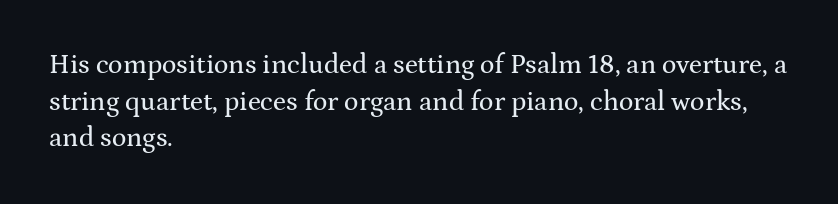
The image shows 27 px text type, upright; set left-aligned, normal line spacing (1.36x), normal letter spacing, not underlined.
